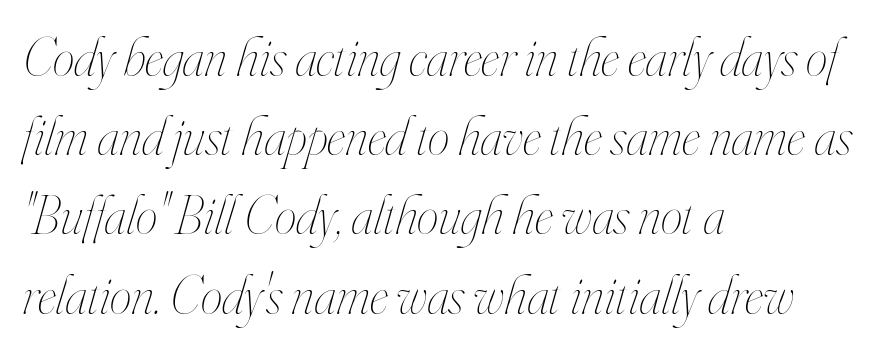
The image shows 55 px thin, condensed type, italic (leaning right); set left-aligned, normal line spacing (1.44x), normal letter spacing, not underlined; high stroke contrast and a small x-height.
